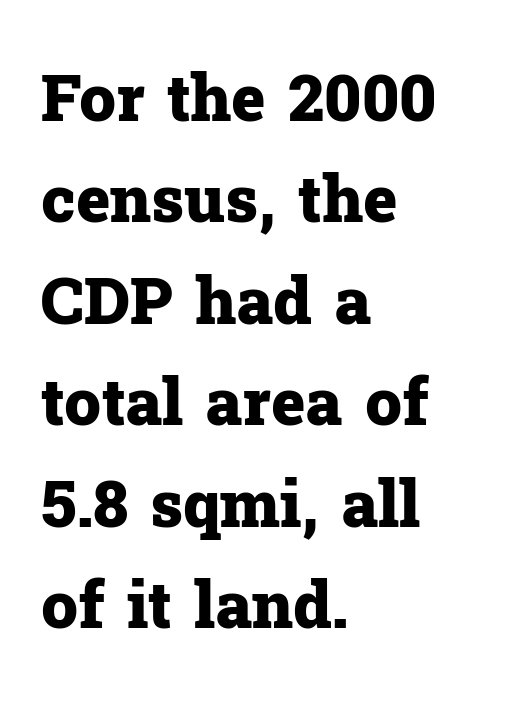
A typesetter would label this face a serif. Tall strokes in this sample are plumb rather than angled. The leading is moderate, giving the passage an even texture. Is the letter spacing exaggerated? No — it looks like the ordinary default.
